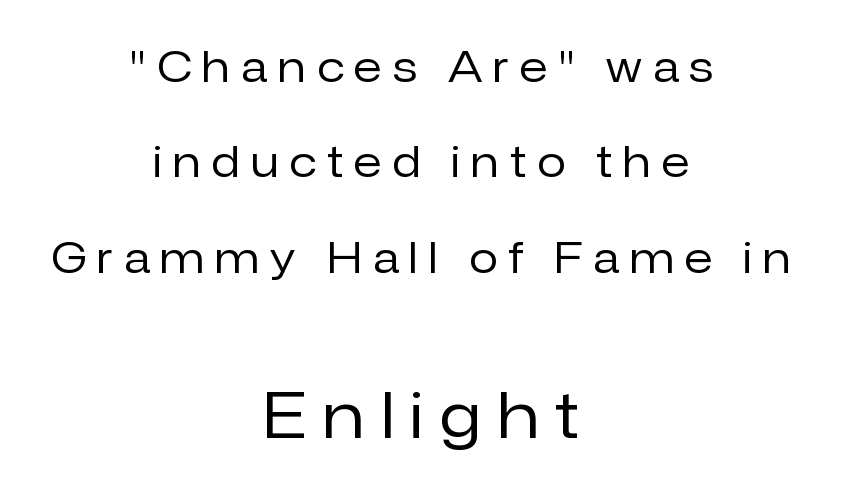
Q: Is the text bold? A: No.
Q: Is the text italic (slanted)? A: No, it is upright.
Q: Is the typeface a serif or a sans-serif typeface? A: Sans-serif.
Q: Is the text underlined? A: No.
Q: How is the paragraph aligned? A: Centered.
Q: Is the spacing between letters normal or unusually wide? A: Unusually wide.
Q: Is the spacing between lines tight, normal or loose? A: Loose.
Q: Which block of text is set in a larger size, the first (top) or the second (bottom)? A: The second (bottom) one.
Q: Width (condensed, normal, or wide)? A: Normal.
Q: Stroke contrast? A: Low.
Q: x-height? A: Medium.
Q: Monospaced? A: No.
